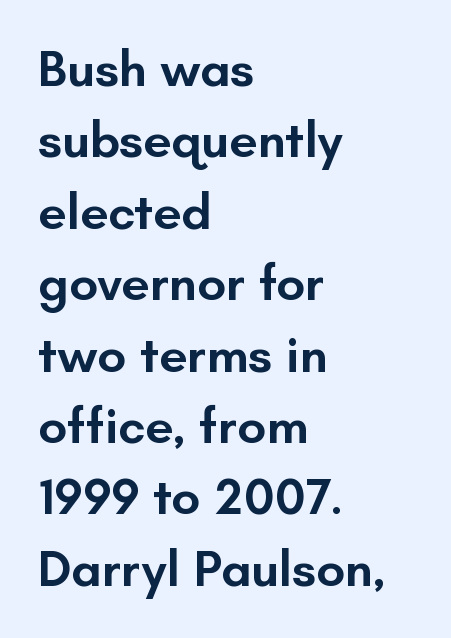
The image shows 51 px semibold sans-serif type, upright; set left-aligned, normal line spacing (1.4x), normal letter spacing, not underlined; low stroke contrast and a small x-height.
